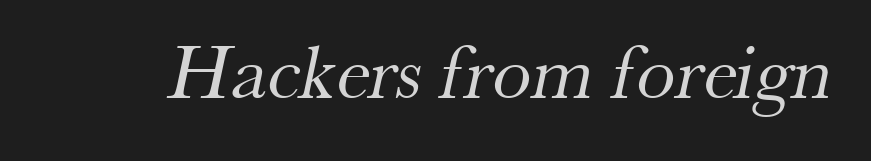
The image shows 78 px regular-weight serif type; set normal letter spacing, not underlined; medium stroke contrast and a small x-height.
